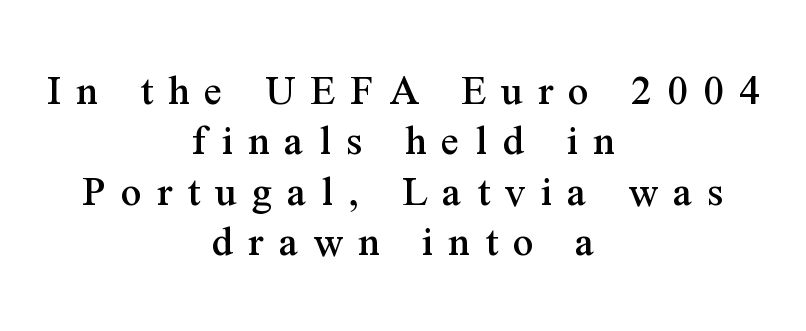
{"serif": "yes", "italic": "no", "width": "normal", "stroke_contrast": "medium", "x_height": "medium", "monospaced": "no", "underline": "no", "align": "center", "line_spacing": "tight", "line_spacing_ratio": 1.12, "letter_spacing": "wide", "letter_spacing_em": 0.34, "glyph_px": 45}
